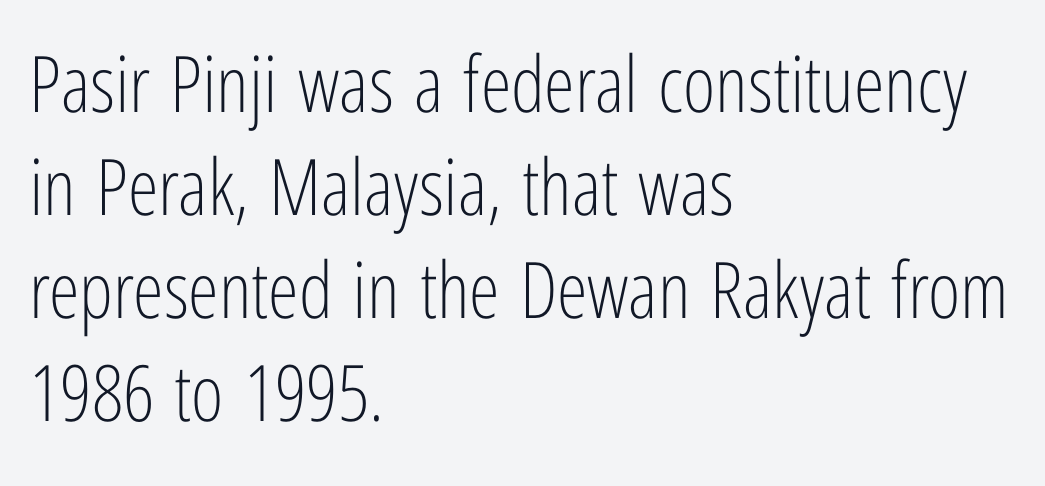
The image shows 78 px light, condensed sans-serif type, upright; set left-aligned, normal line spacing (1.32x), normal letter spacing, not underlined; low stroke contrast and a medium x-height.
